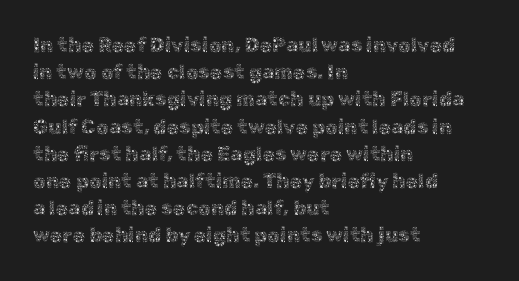
The image shows 20 px text type, upright; set left-aligned, normal line spacing (1.36x), normal letter spacing, not underlined.
